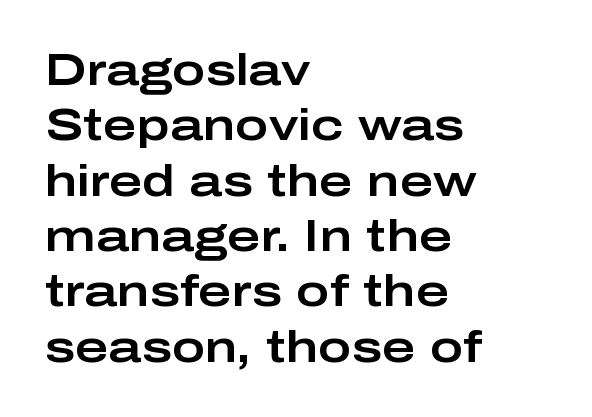
{"serif": "no", "italic": "no", "width": "wide", "stroke_contrast": "low", "x_height": "medium", "monospaced": "no", "underline": "no", "align": "left", "line_spacing_ratio": 1.23, "letter_spacing": "normal", "letter_spacing_em": 0.0, "glyph_px": 45}
